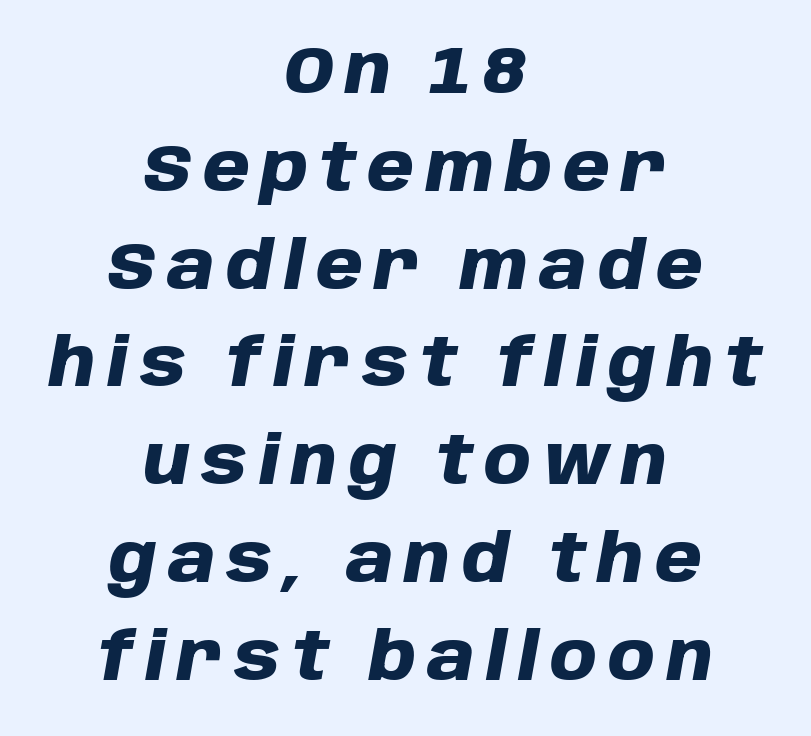
The image shows 67 px heavy type, italic (leaning right); set centered, normal line spacing (1.46x), not underlined; low stroke contrast and a large x-height.
